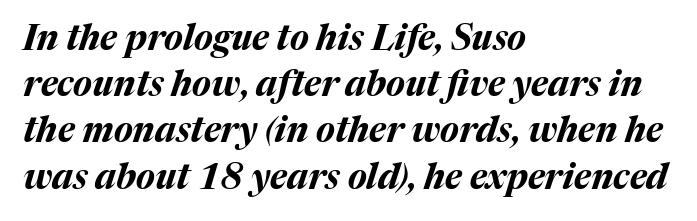
The lines sit at an ordinary, default distance from one another. Spacing verdict: proportional, widths tailored to each character. This sample uses an oblique cut, with every glyph tilted off the vertical. The passage shown is not underscored anywhere. If you drew a ruler down the left edge, every line would touch it.
